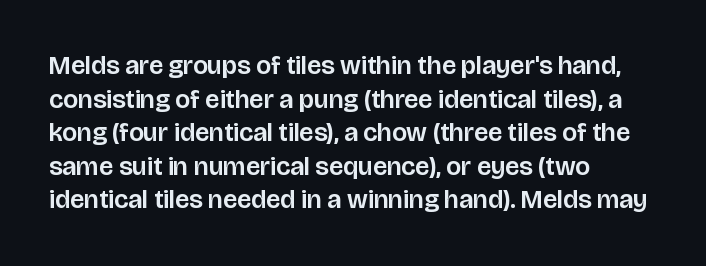
The zone under the glyphs is completely vacant. Line starts are locked; line ends wander. Look at the tracking — it's just the regular setting, nothing added. Horizontal bands of white between lines are of average thickness.
